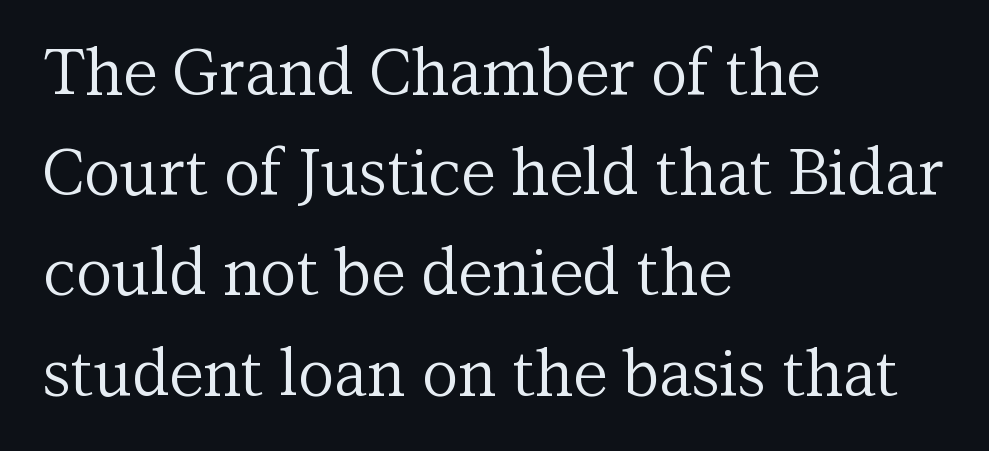
Q: Is the text bold? A: No.
Q: Is the text italic (slanted)? A: No, it is upright.
Q: Is the typeface a serif or a sans-serif typeface? A: Serif.
Q: Is the text underlined? A: No.
Q: How is the paragraph aligned? A: Left-aligned.
Q: Is the spacing between letters normal or unusually wide? A: Normal.
Q: Is the spacing between lines tight, normal or loose? A: Normal.
Q: Width (condensed, normal, or wide)? A: Normal.
Q: Stroke contrast? A: Medium.
Q: x-height? A: Medium.
Q: Monospaced? A: No.
